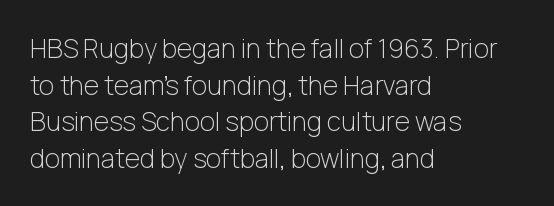
The image shows 26 px text type, upright; set left-aligned, normal line spacing (1.41x), normal letter spacing, not underlined.
